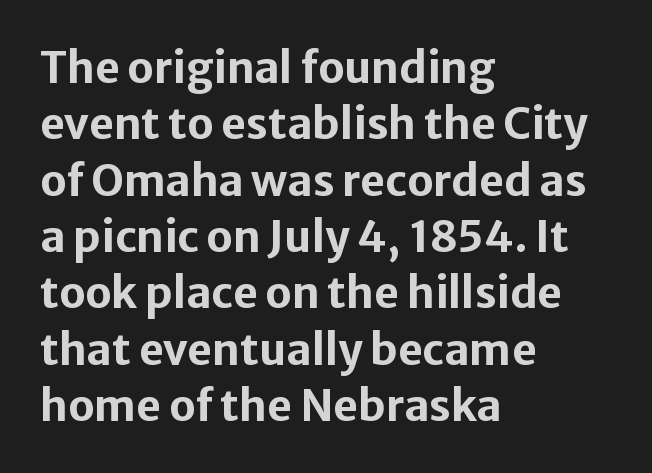
Q: Is the text bold? A: Yes.
Q: Is the text italic (slanted)? A: No, it is upright.
Q: Is the typeface a serif or a sans-serif typeface? A: Sans-serif.
Q: Is the text underlined? A: No.
Q: How is the paragraph aligned? A: Left-aligned.
Q: Is the spacing between letters normal or unusually wide? A: Normal.
Q: Is the spacing between lines tight, normal or loose? A: Normal.
Q: Width (condensed, normal, or wide)? A: Normal.
Q: Stroke contrast? A: Low.
Q: x-height? A: Medium.
Q: Monospaced? A: No.
